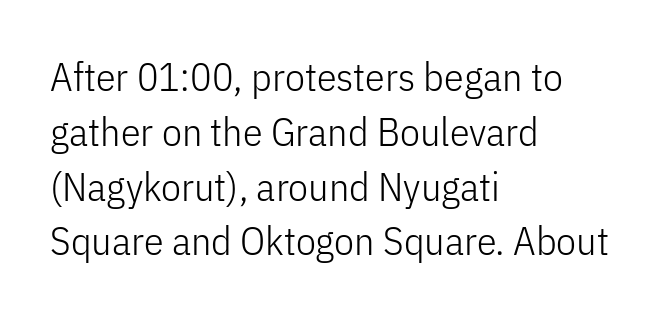
The image shows 40 px light, condensed sans-serif type, upright; set left-aligned, normal line spacing (1.37x), normal letter spacing, not underlined; low stroke contrast and a medium x-height.
